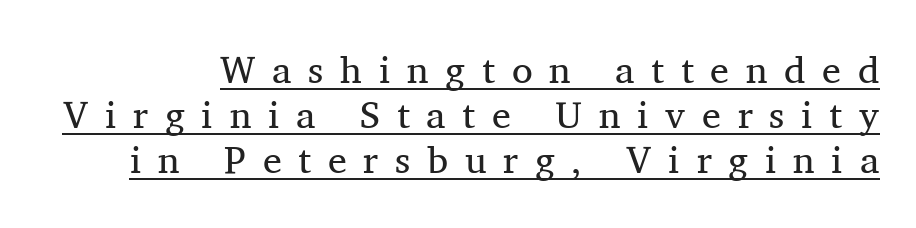
Unlike italic type, these characters show no tilt at all. This sample has the flowing, uneven cadence of proportional lettering. A typesetter would call this heavily tracked-out type. Examine the stroke ends and you'll spot serifs. The typesetting does not lean heavy: it is not bold.
